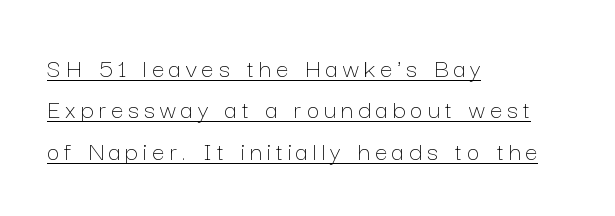
Has an underline been added? It has. Is this a fixed-width face? No — the glyphs have proportional, varying widths. Leftover space on each line is placed entirely after the last word. What's the leading like? Ordinary, nothing unusual. Posture: straight, roman, zero tilt. Is the stroke heavy? The answer is a plain regular-or-lighter.
